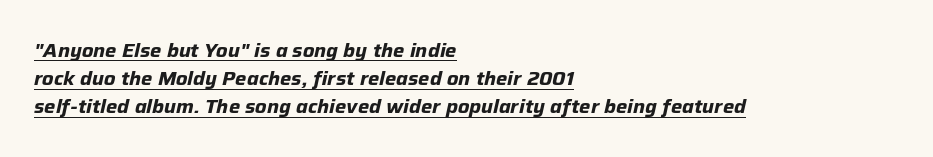
Q: Is the text bold? A: Yes.
Q: Is the text italic (slanted)? A: Yes, it leans right by about 12 degrees.
Q: Is the text underlined? A: Yes.
Q: How is the paragraph aligned? A: Left-aligned.
Q: Is the spacing between letters normal or unusually wide? A: Normal.
Q: Is the spacing between lines tight, normal or loose? A: Normal.
